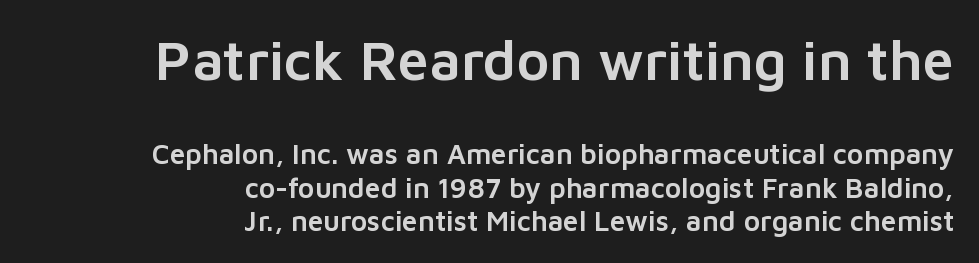
These lines were composed using upright roman letters. Any mark beneath the type? The region is blank. Casual observation: everything's shoved over to the right. Grotesque or geometric, the face here clearly has no serifs. Each letter keeps its own natural width here, so spacing adapts to shape. The rendering keeps characters at their native spacing.
